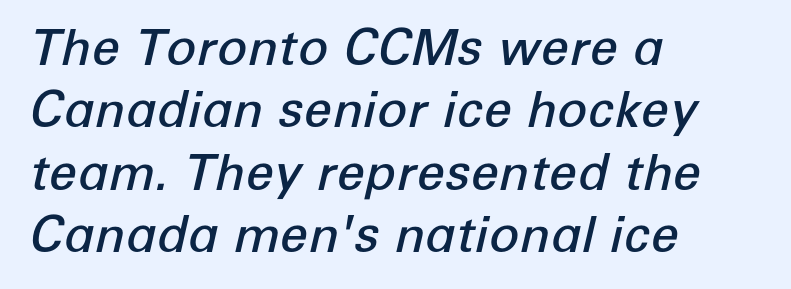
Firm but not heavy-handed strokes: this text is semibold. Is this a fixed-width face? No — the glyphs have proportional, varying widths. Notice how descenders clear the ascenders below comfortably — that's standard leading. Words appear dense and cohesive because spacing is normal.
